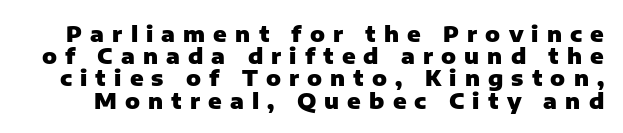
The letterforms stand isolated, each surrounded by extra space. Typesetter's note: full bold, strokes at maximum text heaviness. Rows of type sit shoulder to shoulder in the vertical direction. These lines were composed using upright roman letters.
